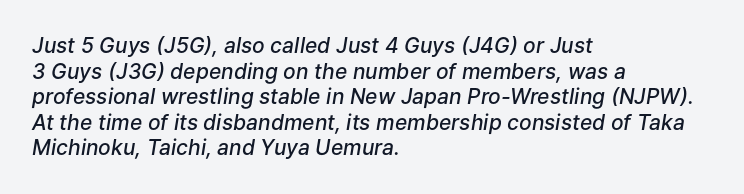
Q: Is the text bold? A: Semi-bold.
Q: Is the text italic (slanted)? A: Yes, it leans right by about 9 degrees.
Q: Is the text underlined? A: No.
Q: How is the paragraph aligned? A: Left-aligned.
Q: Is the spacing between letters normal or unusually wide? A: Normal.
